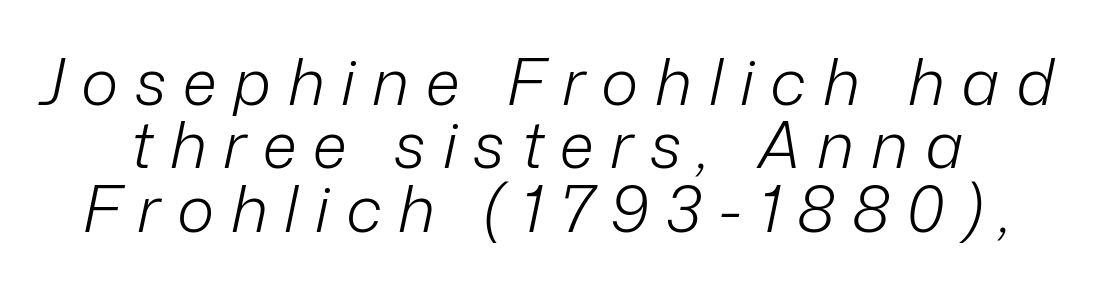
Looking at the ascenders, they clearly lean. Tracking here is generous; glyphs stand well apart from one another. Spacing verdict: proportional, widths tailored to each character. Plain, unruled lines of type. Nothing heavy about these letters — not bold at all. What's the leading like? Squeezed, with rows nearly overlapping.
